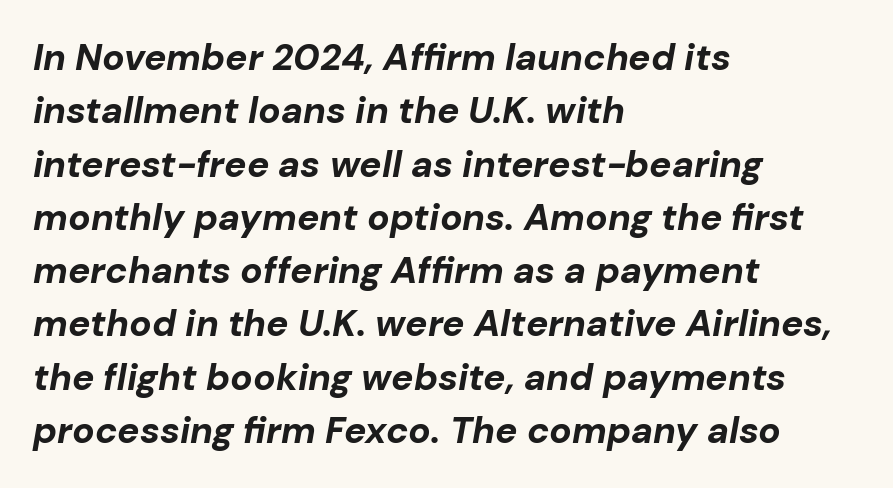
{"italic": "yes", "lean": "right", "slant_degrees": 10, "bold": "yes", "weight": "bold", "width": "normal", "stroke_contrast": "low", "x_height": "medium", "monospaced": "no", "underline": "no", "align": "left", "line_spacing": "normal", "line_spacing_ratio": 1.44, "letter_spacing": "normal", "letter_spacing_em": 0.0, "glyph_px": 37}
